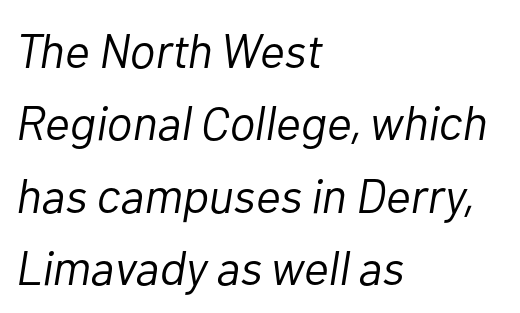
{"italic": "yes", "lean": "right", "slant_degrees": 10, "bold": "no", "weight": "light", "width": "normal", "stroke_contrast": "low", "x_height": "medium", "monospaced": "no", "underline": "no", "align": "left", "line_spacing": "normal", "line_spacing_ratio": 1.51, "letter_spacing": "normal", "letter_spacing_em": 0.0, "glyph_px": 48}
